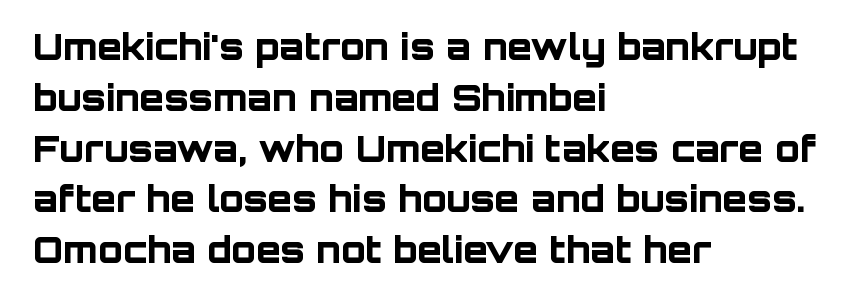
Q: Is the text bold? A: Yes.
Q: Is the text italic (slanted)? A: No, it is upright.
Q: Is the typeface a serif or a sans-serif typeface? A: Sans-serif.
Q: Is the text underlined? A: No.
Q: How is the paragraph aligned? A: Left-aligned.
Q: Is the spacing between letters normal or unusually wide? A: Normal.
Q: Is the spacing between lines tight, normal or loose? A: Normal.
Q: Width (condensed, normal, or wide)? A: Normal.
Q: Stroke contrast? A: Low.
Q: x-height? A: Large.
Q: Monospaced? A: No.
